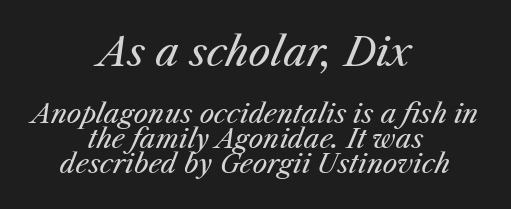
This rendering uses center alignment, leaving both contours irregular but symmetric. These lines are rendered in a variable-pitch font. Think standard paragraph weight, or any step lighter than that. The letterforms sit shoulder to shoulder at normal distance.
